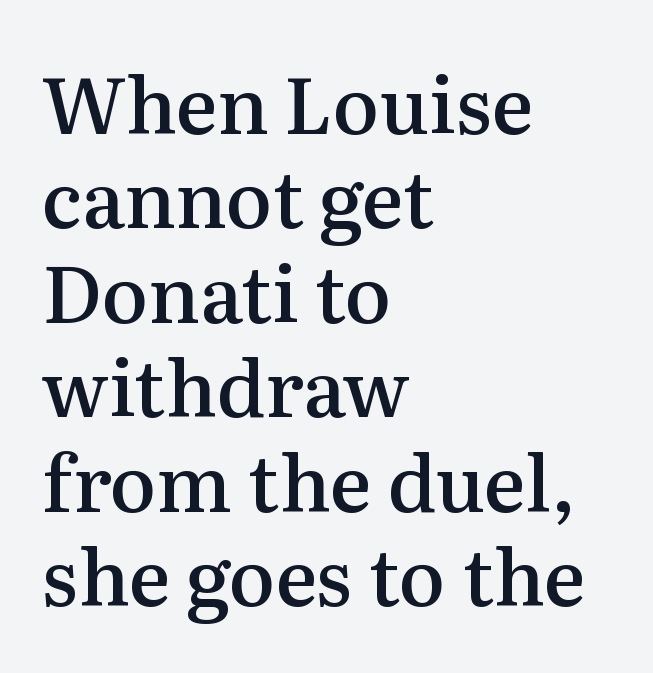
{"serif": "yes", "italic": "no", "bold": "semi", "weight": "semibold", "width": "normal", "stroke_contrast": "medium", "x_height": "medium", "monospaced": "no", "underline": "no", "align": "left", "line_spacing_ratio": 1.21, "letter_spacing": "normal", "letter_spacing_em": 0.0, "glyph_px": 78}
